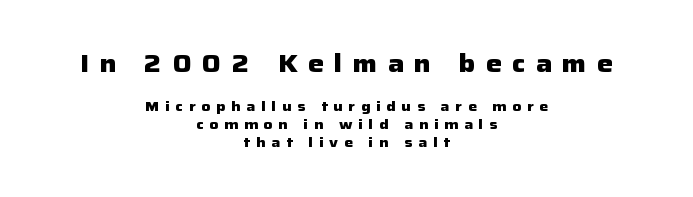
The image shows 25 px bold type, upright; set centered, normal line spacing (1.28x), unusually wide letter spacing (+0.41 em), not underlined; the first (top) block is 1.79x larger.
